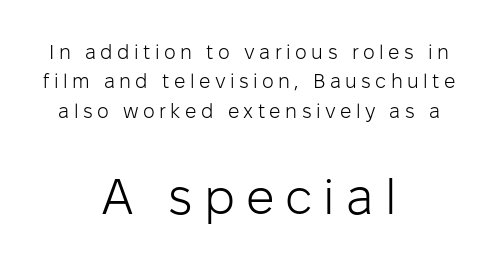
{"serif": "no", "italic": "no", "bold": "no", "weight": "light", "width": "normal", "stroke_contrast": "low", "x_height": "medium", "monospaced": "no", "underline": "no", "align": "center", "line_spacing": "normal", "line_spacing_ratio": 1.47, "letter_spacing": "wide", "letter_spacing_em": 0.22, "larger_block": "second", "size_ratio": 2.5, "glyph_px": 50}
